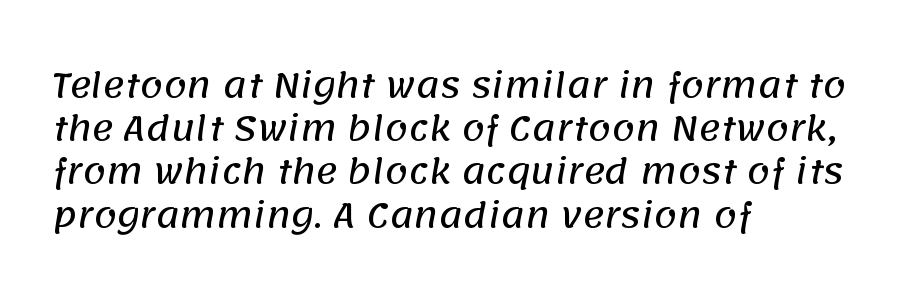
Nobody touched the tracking dial on this one. I'd call this a sans setting — the letters go barefoot. These lines are rendered in a variable-pitch font. This block has exactly the height ordinary leading produces. Compared with a centered layout, this one pins lines to the left instead.
